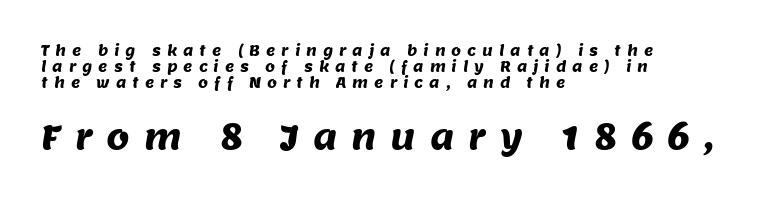
The image shows 33 px sans-serif type; set left-aligned, tight line spacing (1.14x), unusually wide letter spacing (+0.43 em), not underlined; the second (bottom) block is 2.36x larger; medium stroke contrast and a large x-height.
